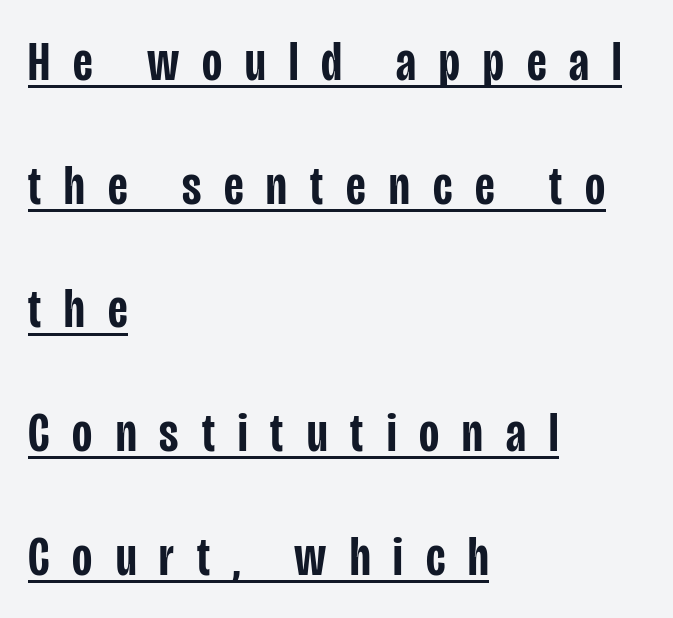
Is this a sans? Yes — the strokes have no serifs. These lines have a slow, spaced-out rhythm from letter to letter. The letters are semibold — heavier than regular but short of a full bold. Quick note: interline space is abundant. Ordinary non-slanted type is in use.
